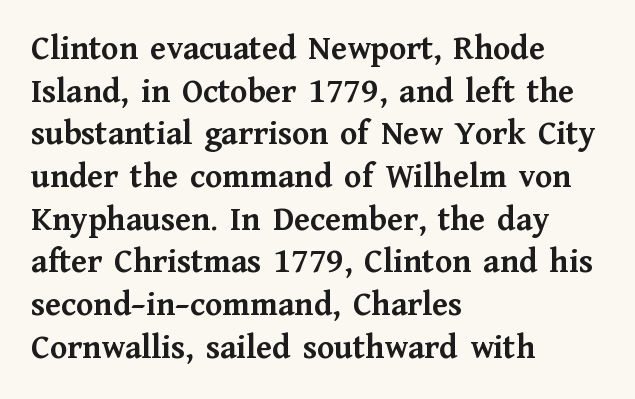
These lines are rendered in a variable-pitch font. Tall strokes in this sample are plumb rather than angled. Default kerning and tracking; the words read as compact shapes. Underlining? Definitely not there.
